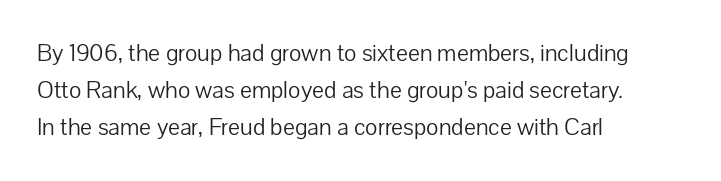
Q: Is the text bold? A: No.
Q: Is the text italic (slanted)? A: No, it is upright.
Q: Is the text underlined? A: No.
Q: How is the paragraph aligned? A: Left-aligned.
Q: Is the spacing between letters normal or unusually wide? A: Normal.
Q: Is the spacing between lines tight, normal or loose? A: Normal.
